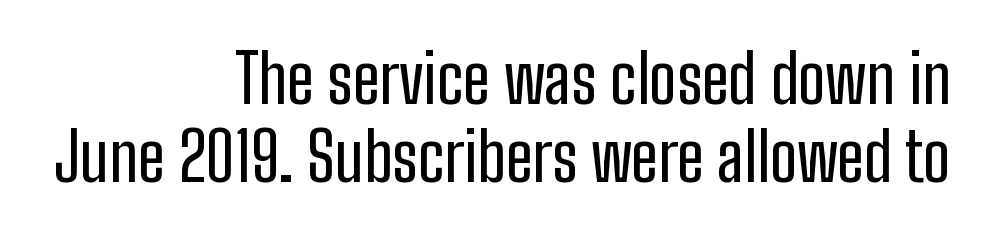
Q: Is the text italic (slanted)? A: No, it is upright.
Q: Is the typeface a serif or a sans-serif typeface? A: Sans-serif.
Q: Is the text underlined? A: No.
Q: How is the paragraph aligned? A: Right-aligned.
Q: Is the spacing between letters normal or unusually wide? A: Normal.
Q: Width (condensed, normal, or wide)? A: Condensed.
Q: Stroke contrast? A: Low.
Q: x-height? A: Medium.
Q: Monospaced? A: No.
